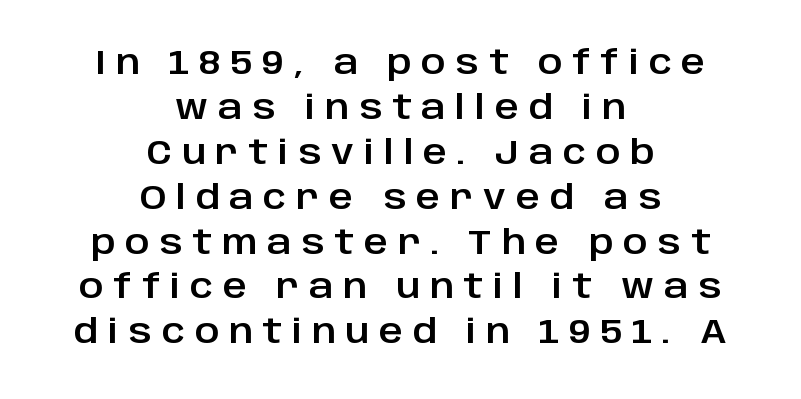
{"serif": "no", "italic": "no", "width": "normal", "stroke_contrast": "low", "x_height": "large", "monospaced": "no", "underline": "no", "align": "center", "line_spacing": "normal", "line_spacing_ratio": 1.36, "letter_spacing": "wide", "letter_spacing_em": 0.3, "glyph_px": 33}
